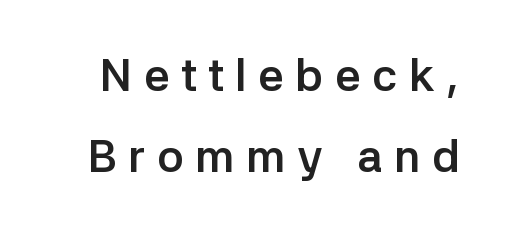
{"serif": "no", "italic": "no", "bold": "yes", "weight": "semibold", "width": "normal", "stroke_contrast": "low", "x_height": "medium", "monospaced": "no", "underline": "no", "line_spacing_ratio": 1.81, "letter_spacing": "wide", "letter_spacing_em": 0.26, "glyph_px": 45}
